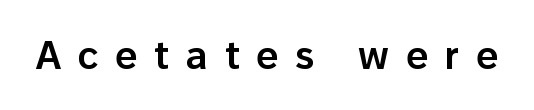
Spacing between characters has been opened up far beyond the box default. Classification — sans serif. Think of a printed novel: that variable character pitch is what you see here. Ascenders rise straight up at ninety degrees.
